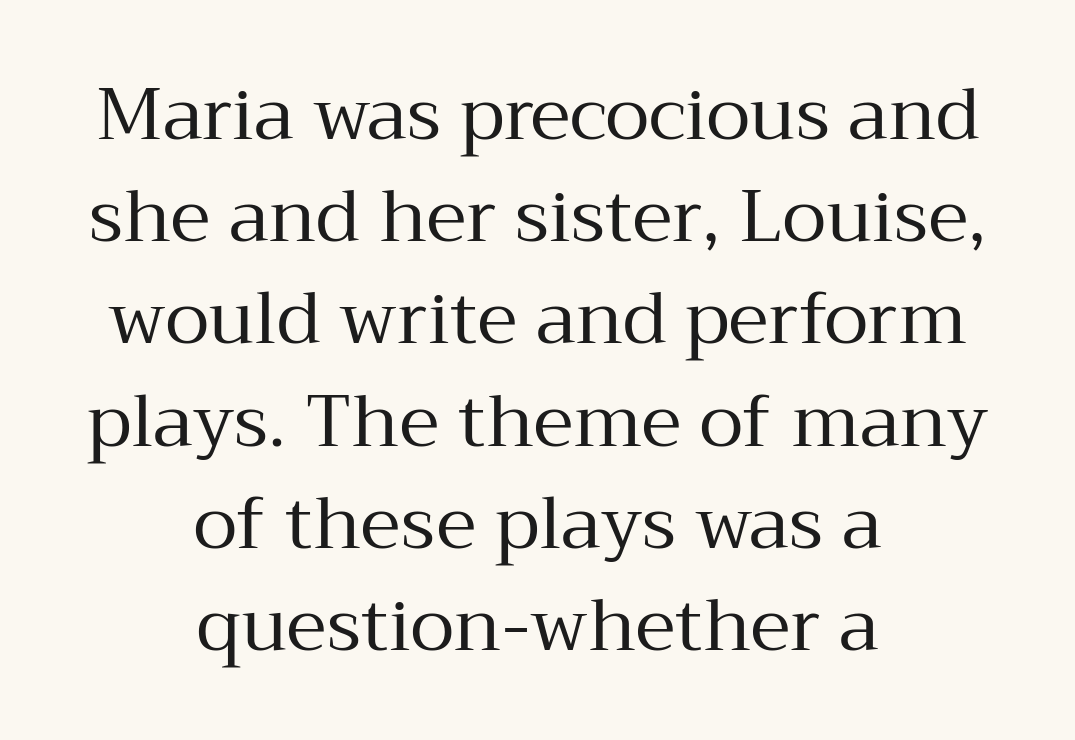
Is this a sans? No — the strokes have serifs. The passage shown has conventional tracking throughout. The face used here is proportionally spaced, like ordinary book or web type. The rendering positions every line midway between the sides.
